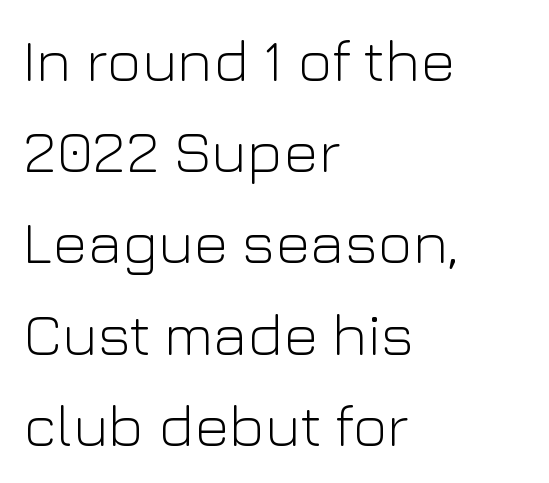
The image shows 60 px light sans-serif type, upright; set left-aligned, normal line spacing (1.52x), normal letter spacing, not underlined; low stroke contrast and a medium x-height.
